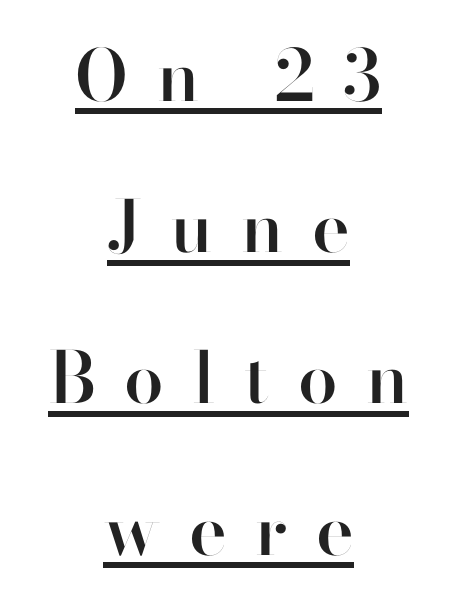
The characters look somewhat weighty, a semibold short of true bold. Compared with a flush-left layout, this one balances lines on the center instead. You could not count columns in this text — the font is proportionally spaced. Spacing between characters has been opened up far beyond the box default. The designer dialed line spacing up above the default. Posture: vertical.
